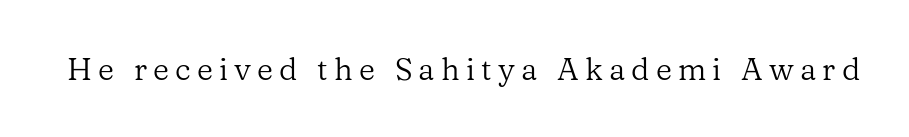
{"serif": "yes", "italic": "no", "bold": "no", "weight": "regular", "width": "normal", "stroke_contrast": "low", "x_height": "medium", "monospaced": "no", "underline": "no", "letter_spacing": "wide", "letter_spacing_em": 0.2, "glyph_px": 31}
